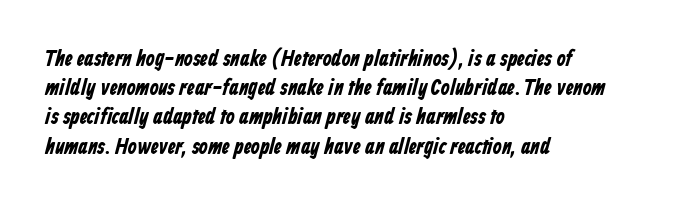
{"bold": "yes", "underline": "no", "align": "left", "line_spacing": "normal", "line_spacing_ratio": 1.27, "letter_spacing": "normal", "letter_spacing_em": 0.0, "glyph_px": 23}
